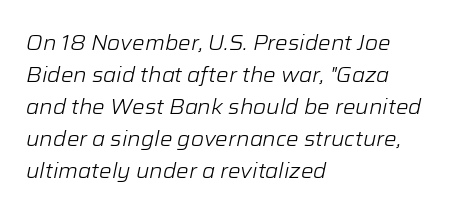
This is not heavy type; no bold has been used. A clean baseline with only descenders dipping below it. Notice how the stems are inclined rather than vertical — that's the hallmark of italics. Compared with a centered layout, this one pins lines to the left instead. The designer left line spacing at the default.
